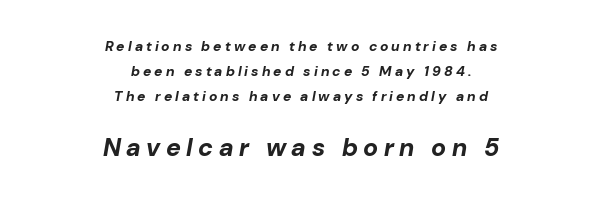
The image shows 25 px bold type, italic (leaning right); set centered, line spacing 1.77x, unusually wide letter spacing (+0.22 em), not underlined; the second (bottom) block is 1.79x larger.
